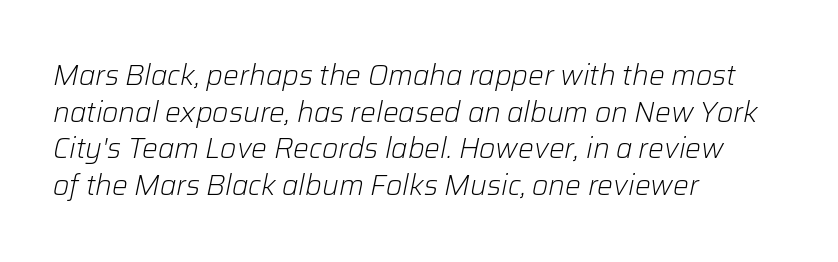
The paragraph shown leans on its left margin. Descender tails drop into unmarked territory. The letters advance in unequal steps, a hallmark of proportional type. Horizontal bands of white between lines are of average thickness. Weight: not bold — regular or lighter. The rendering applies a slant to the glyphs.
